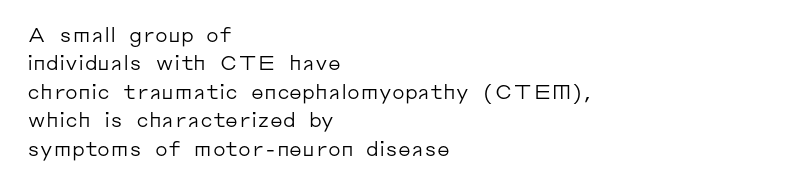
{"italic": "no", "bold": "no", "underline": "no", "align": "left", "line_spacing": "normal", "line_spacing_ratio": 1.42, "letter_spacing": "normal", "letter_spacing_em": 0.0, "glyph_px": 20}
